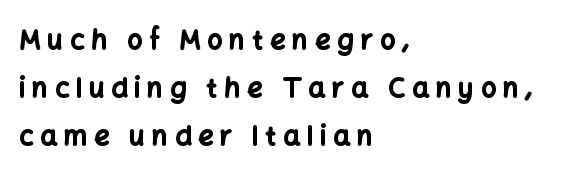
The image shows 27 px bold type, upright; set left-aligned, line spacing 1.77x, unusually wide letter spacing (+0.25 em), not underlined.
